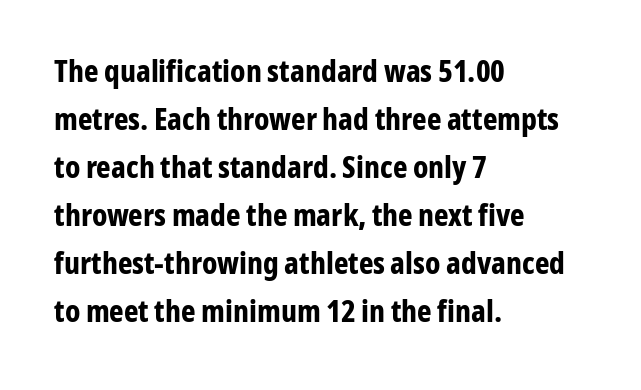
The passage shown stacks its lines at a standard gap. Alignment: flush left. What kind of face is this? One without serifs — a sans. Ordinary non-slanted type is in use. There is no visible air inserted between adjacent glyphs. This sample has the flowing, uneven cadence of proportional lettering.
